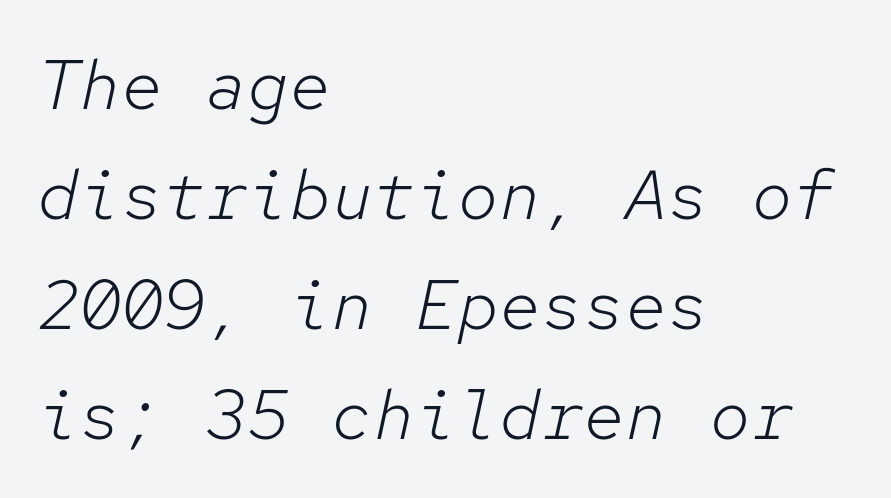
Fixed-width glyphs throughout — classic coding-font behaviour. Left-aligned paragraph, ragged on the right. Words appear dense and cohesive because spacing is normal. The strokes are not fattened; the text isn't bold. Notice how the stems are inclined rather than vertical — that's the hallmark of italics.
